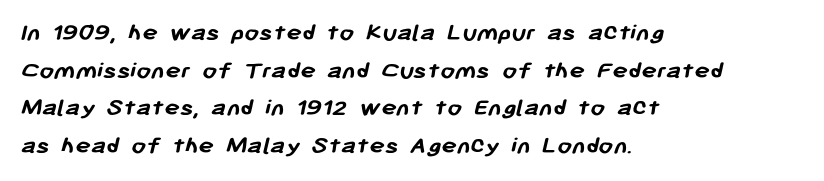
The image shows 26 px bold type; set left-aligned, normal line spacing (1.45x), normal letter spacing, not underlined.
